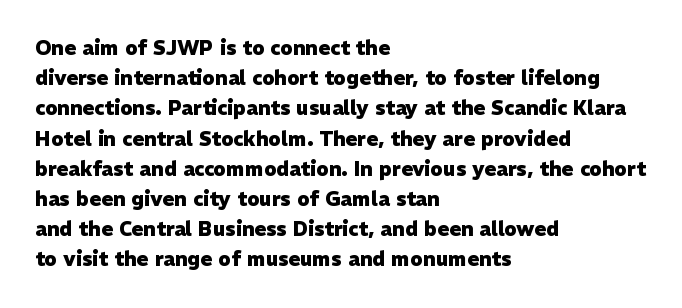
The image shows 20 px bold type, upright; set left-aligned, normal line spacing (1.51x), normal letter spacing, not underlined.
